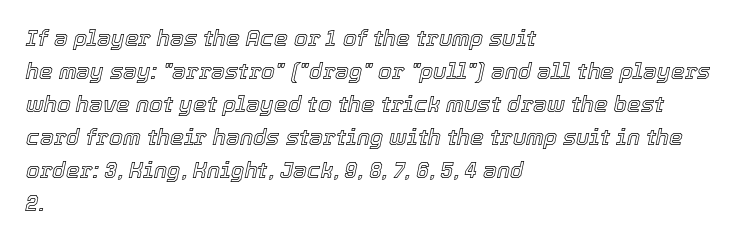
Q: Is the text italic (slanted)? A: Yes, it leans right by about 12 degrees.
Q: Is the text underlined? A: No.
Q: How is the paragraph aligned? A: Left-aligned.
Q: Is the spacing between letters normal or unusually wide? A: Normal.
Q: Is the spacing between lines tight, normal or loose? A: Normal.
